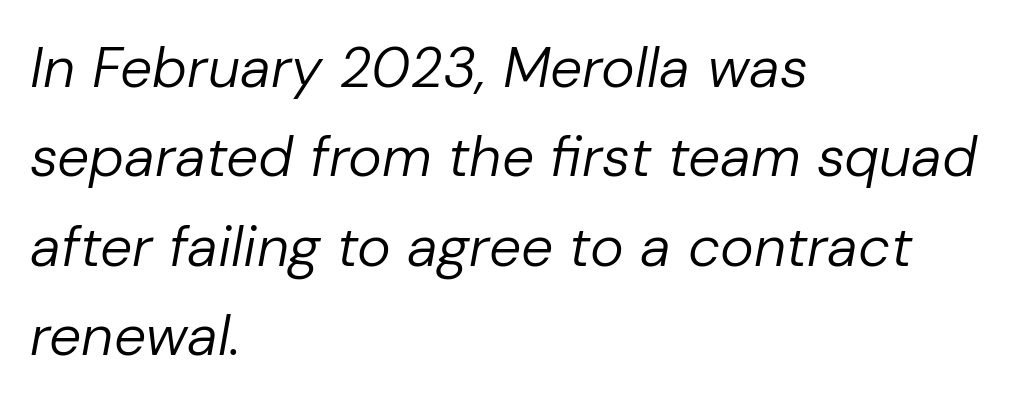
The image shows 57 px regular-weight type, italic (leaning right); set left-aligned, normal line spacing (1.57x), normal letter spacing, not underlined; low stroke contrast and a medium x-height.
